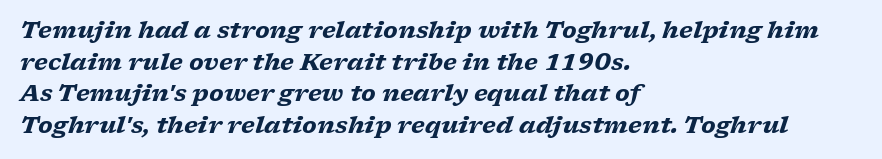
Q: Is the text bold? A: Yes.
Q: Is the text italic (slanted)? A: Yes, it leans right by about 17 degrees.
Q: Is the text underlined? A: No.
Q: How is the paragraph aligned? A: Left-aligned.
Q: Is the spacing between letters normal or unusually wide? A: Normal.
Q: Is the spacing between lines tight, normal or loose? A: Normal.
